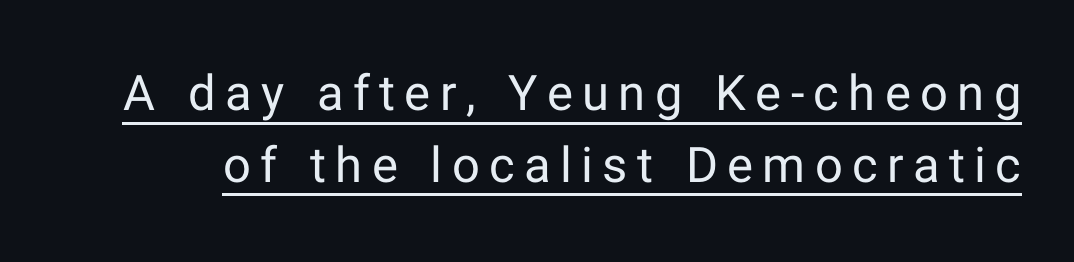
Think of a printed novel: that variable character pitch is what you see here. Does the lettering tilt? It doesn't — this is upright. This reads as an unemphasized weight, regular at the heaviest. Nothing sits at the stroke ends, so this counts as sans-serif. The words here are underlined.
